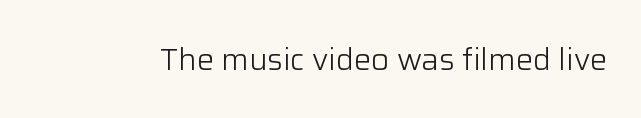
The passage shown is typeset with a sans-serif family. A roman cut, with each character standing at attention. The strip under each line holds only bare page. Caption: face not bold, strokes unweighted.
